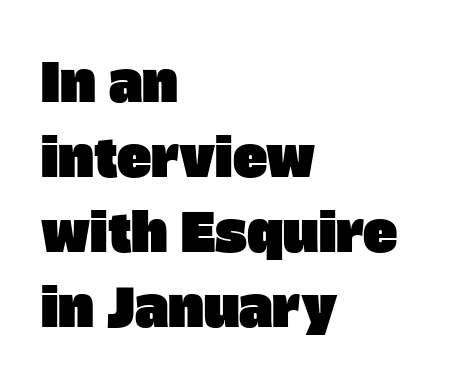
Characters follow at the spacing the type designer built in. The glyphs are unaccompanied by any horizontal stroke below them. In terms of leading, this rendering sits right in the middle. A sans-serif font was chosen for this passage.
